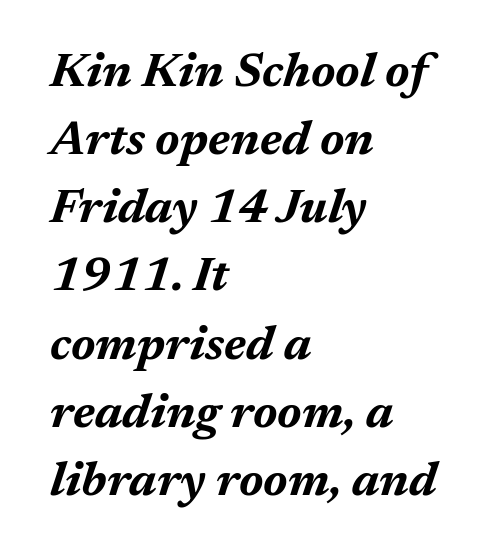
Q: Is the text bold? A: Yes.
Q: Is the text italic (slanted)? A: Yes, it leans right by about 17 degrees.
Q: Is the text underlined? A: No.
Q: How is the paragraph aligned? A: Left-aligned.
Q: Is the spacing between letters normal or unusually wide? A: Normal.
Q: Is the spacing between lines tight, normal or loose? A: Normal.
Q: Width (condensed, normal, or wide)? A: Normal.
Q: Stroke contrast? A: Medium.
Q: x-height? A: Medium.
Q: Monospaced? A: No.
